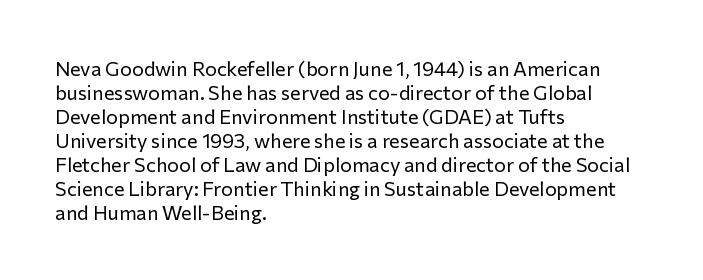
Q: Is the text bold? A: No.
Q: Is the text italic (slanted)? A: No, it is upright.
Q: Is the text underlined? A: No.
Q: How is the paragraph aligned? A: Left-aligned.
Q: Is the spacing between letters normal or unusually wide? A: Normal.
